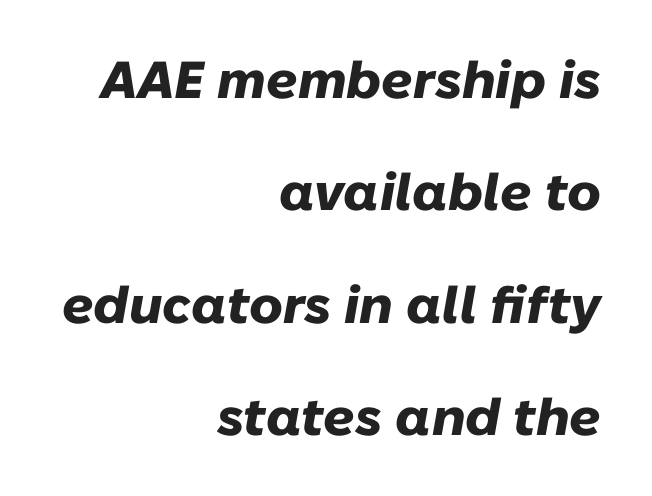
{"italic": "yes", "lean": "right", "slant_degrees": 10, "bold": "yes", "weight": "heavy", "width": "normal", "stroke_contrast": "low", "x_height": "medium", "monospaced": "no", "underline": "no", "align": "right", "line_spacing": "loose", "line_spacing_ratio": 2.16, "letter_spacing": "normal", "letter_spacing_em": 0.0, "glyph_px": 52}
